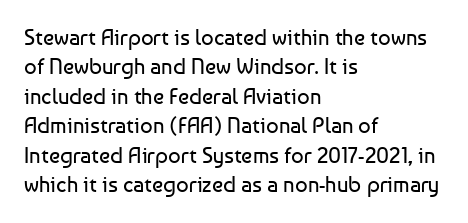
Bare-footed words on every line. Every stem runs plumb, perpendicular to the baseline. The typesetting does not lean heavy: it is not bold. Tracking value appears to be zero — textbook default spacing. The vertical gap from one line to the next is medium.
